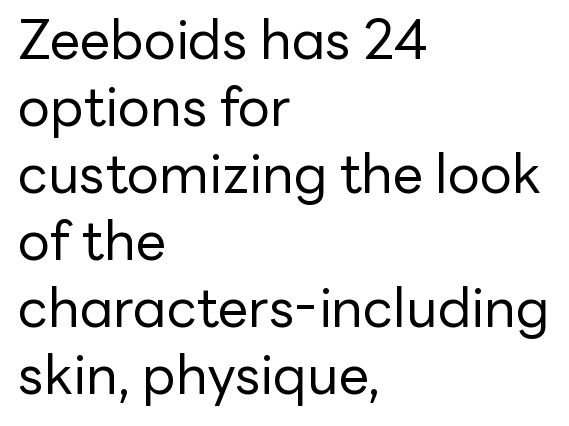
The image shows 54 px regular-weight sans-serif type, upright; set left-aligned, line spacing 1.24x, normal letter spacing, not underlined; low stroke contrast and a medium x-height.
